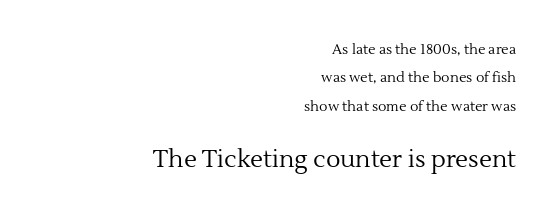
Q: Is the text bold? A: No.
Q: Is the text italic (slanted)? A: No, it is upright.
Q: Is the text underlined? A: No.
Q: How is the paragraph aligned? A: Right-aligned.
Q: Is the spacing between letters normal or unusually wide? A: Normal.
Q: Is the spacing between lines tight, normal or loose? A: Loose.
Q: Which block of text is set in a larger size, the first (top) or the second (bottom)? A: The second (bottom) one.
